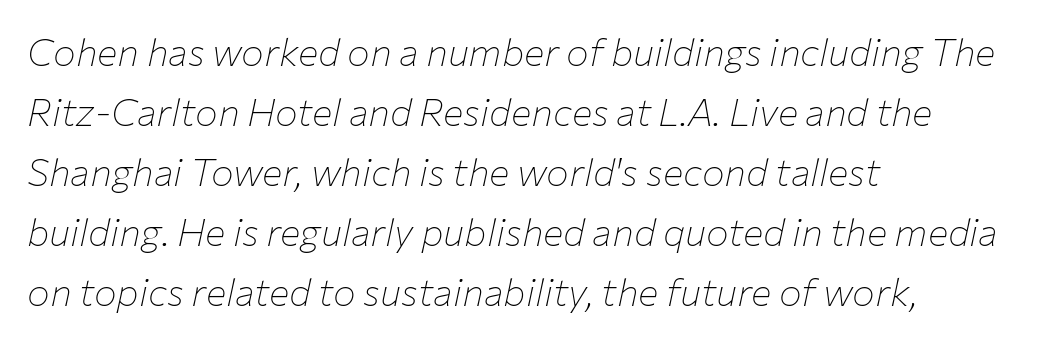
{"italic": "yes", "lean": "right", "slant_degrees": 12, "bold": "no", "weight": "thin", "width": "normal", "stroke_contrast": "low", "x_height": "medium", "monospaced": "no", "underline": "no", "align": "left", "line_spacing": "normal", "line_spacing_ratio": 1.58, "letter_spacing": "normal", "letter_spacing_em": 0.0, "glyph_px": 38}
